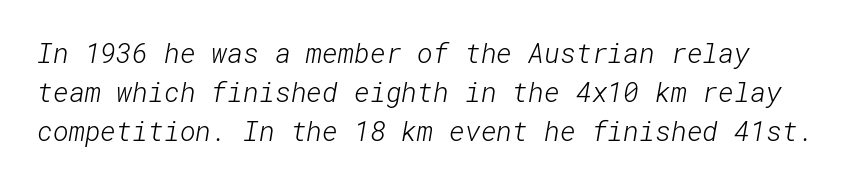
{"bold": "no", "underline": "no", "line_spacing": "normal", "line_spacing_ratio": 1.45, "letter_spacing": "normal", "letter_spacing_em": 0.0, "glyph_px": 27}
